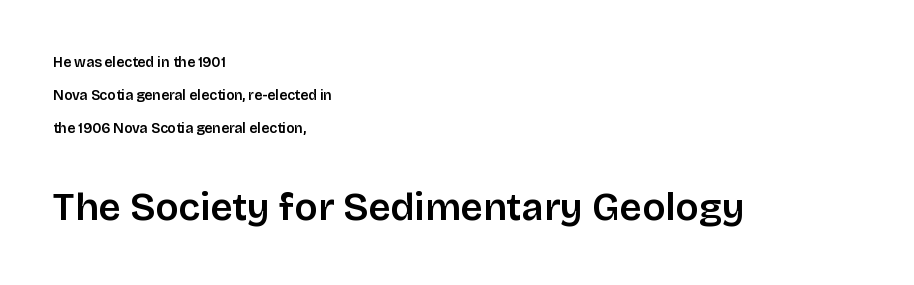
Alignment: flush left. The face used here is proportionally spaced, like ordinary book or web type. Stroke terminals: plain, sans-serif. In terms of leading, this rendering errs on the spacious side. How are the letters spaced? Ordinarily, with no added tracking.
